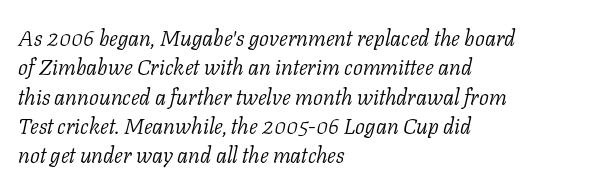
Q: Is the text bold? A: No.
Q: Is the text italic (slanted)? A: Yes, it leans right by about 11 degrees.
Q: Is the text underlined? A: No.
Q: How is the paragraph aligned? A: Left-aligned.
Q: Is the spacing between letters normal or unusually wide? A: Normal.
Q: Is the spacing between lines tight, normal or loose? A: Normal.
